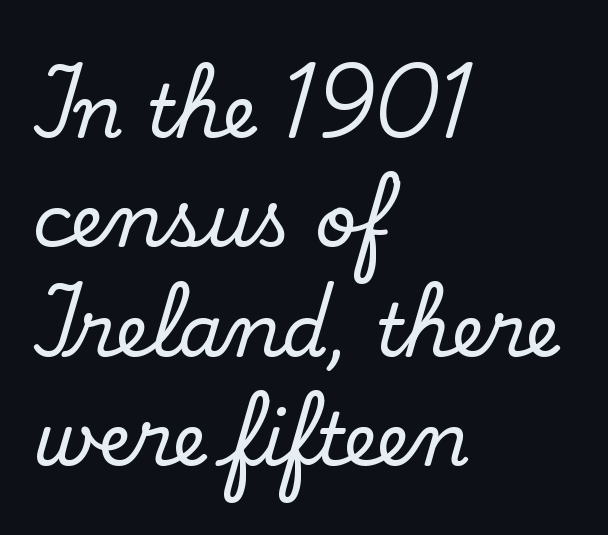
{"serif": "yes", "width": "normal", "stroke_contrast": "low", "x_height": "small", "monospaced": "no", "underline": "no", "align": "left", "line_spacing": "normal", "line_spacing_ratio": 1.5, "letter_spacing": "normal", "letter_spacing_em": 0.0, "glyph_px": 73}
